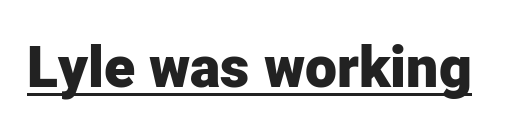
This is underlined copy, the kind a proofreader might mark for attention. Bold? Absolutely — the strokes are thick and heavy. Glyph-to-glyph distance matches everyday printed text. What kind of face is this? One without serifs — a sans.
